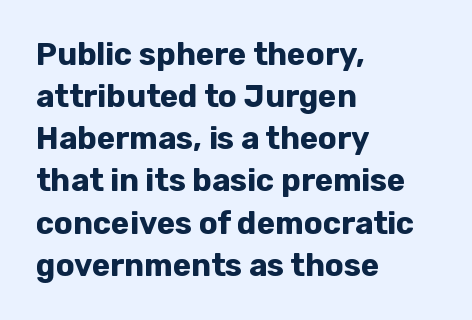
{"serif": "no", "italic": "no", "bold": "yes", "weight": "bold", "width": "normal", "stroke_contrast": "low", "x_height": "medium", "monospaced": "no", "underline": "no", "align": "left", "line_spacing": "normal", "line_spacing_ratio": 1.36, "letter_spacing": "normal", "letter_spacing_em": 0.0, "glyph_px": 31}
